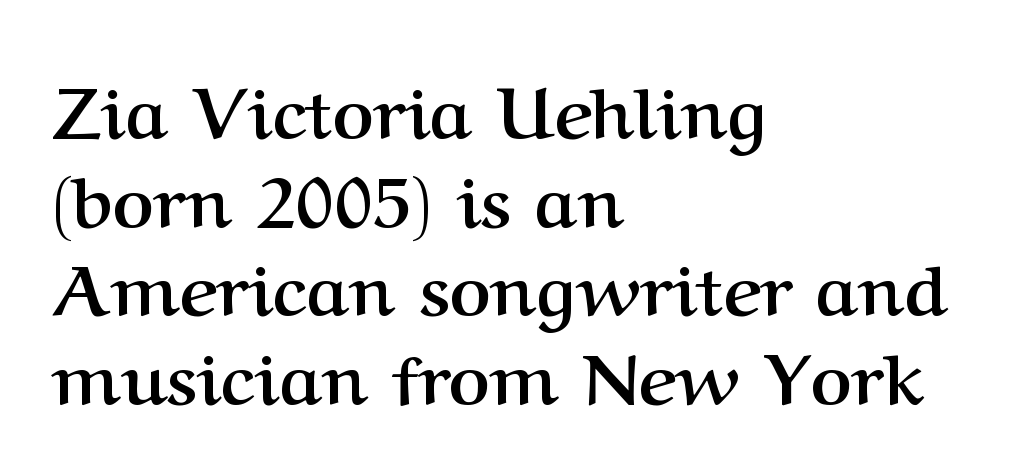
This is roman type, the default non-slanted kind. Check under the words: just untouched page. Looks like regular typesetting: each glyph gets only the width it needs. Horizontal bands of white between lines are of average thickness.
